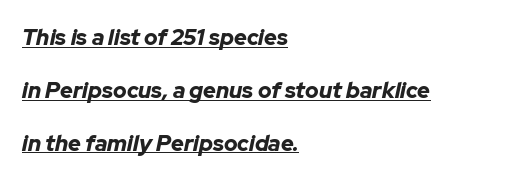
The image shows 22 px bold type, italic (leaning right); set left-aligned, loose line spacing (2.4x), normal letter spacing, underlined.
